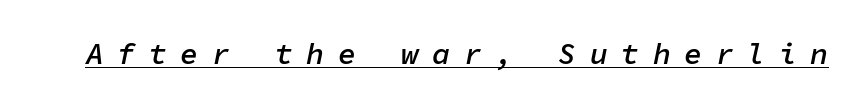
The image shows 30 px semibold type, italic (leaning right), monospaced; set unusually wide letter spacing (+0.45 em), underlined; low stroke contrast and a medium x-height.
